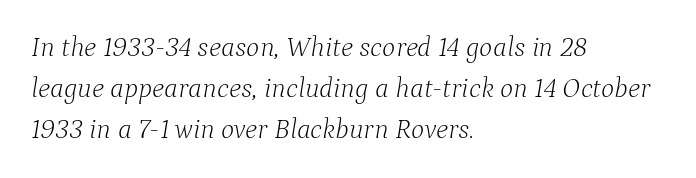
Q: Is the text bold? A: No.
Q: Is the text italic (slanted)? A: Yes, it leans right by about 9 degrees.
Q: Is the typeface a serif or a sans-serif typeface? A: Serif.
Q: Is the text underlined? A: No.
Q: How is the paragraph aligned? A: Left-aligned.
Q: Is the spacing between letters normal or unusually wide? A: Normal.
Q: Is the spacing between lines tight, normal or loose? A: Normal.
Q: Width (condensed, normal, or wide)? A: Normal.
Q: Stroke contrast? A: Low.
Q: x-height? A: Medium.
Q: Monospaced? A: No.
